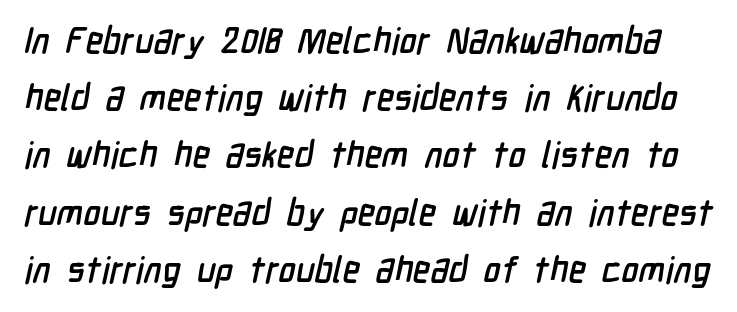
Q: Is the typeface a serif or a sans-serif typeface? A: Sans-serif.
Q: Is the text underlined? A: No.
Q: Is the spacing between letters normal or unusually wide? A: Normal.
Q: Is the spacing between lines tight, normal or loose? A: Normal.
Q: Width (condensed, normal, or wide)? A: Condensed.
Q: Stroke contrast? A: Low.
Q: x-height? A: Medium.
Q: Monospaced? A: No.
